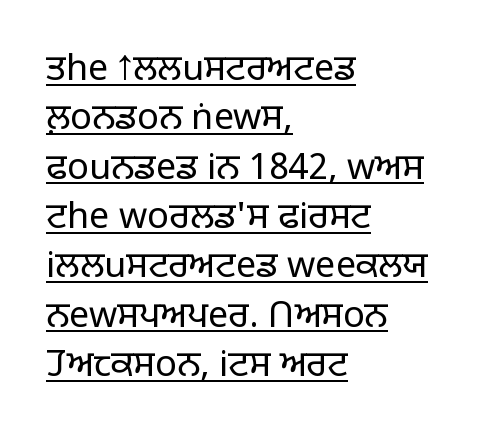
The image shows 36 px light sans-serif type, upright; set left-aligned, normal line spacing (1.37x), normal letter spacing, underlined; low stroke contrast and a large x-height.
